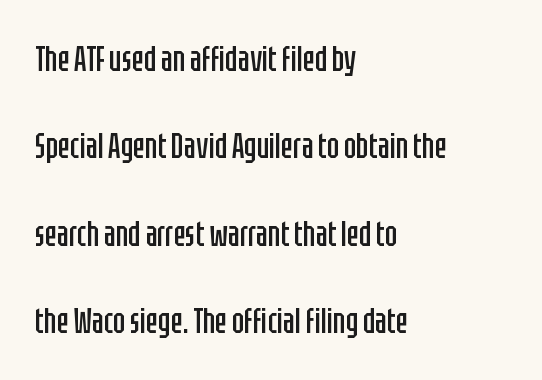
Q: Is the text bold? A: No.
Q: Is the text italic (slanted)? A: No, it is upright.
Q: Is the typeface a serif or a sans-serif typeface? A: Sans-serif.
Q: Is the text underlined? A: No.
Q: How is the paragraph aligned? A: Left-aligned.
Q: Is the spacing between letters normal or unusually wide? A: Normal.
Q: Is the spacing between lines tight, normal or loose? A: Loose.
Q: Width (condensed, normal, or wide)? A: Condensed.
Q: Stroke contrast? A: Low.
Q: x-height? A: Large.
Q: Monospaced? A: No.
